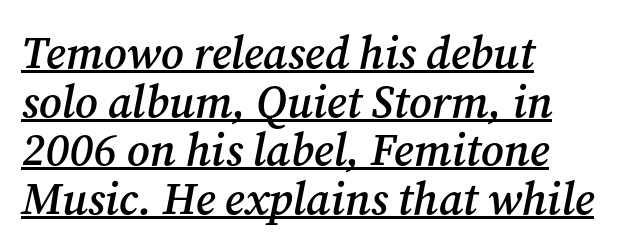
Q: Is the text bold? A: Semi-bold.
Q: Is the text italic (slanted)? A: Yes, it leans right by about 12 degrees.
Q: Is the typeface a serif or a sans-serif typeface? A: Serif.
Q: Is the text underlined? A: Yes.
Q: How is the paragraph aligned? A: Left-aligned.
Q: Is the spacing between letters normal or unusually wide? A: Normal.
Q: Is the spacing between lines tight, normal or loose? A: Tight.
Q: Width (condensed, normal, or wide)? A: Normal.
Q: Stroke contrast? A: Medium.
Q: x-height? A: Medium.
Q: Monospaced? A: No.
